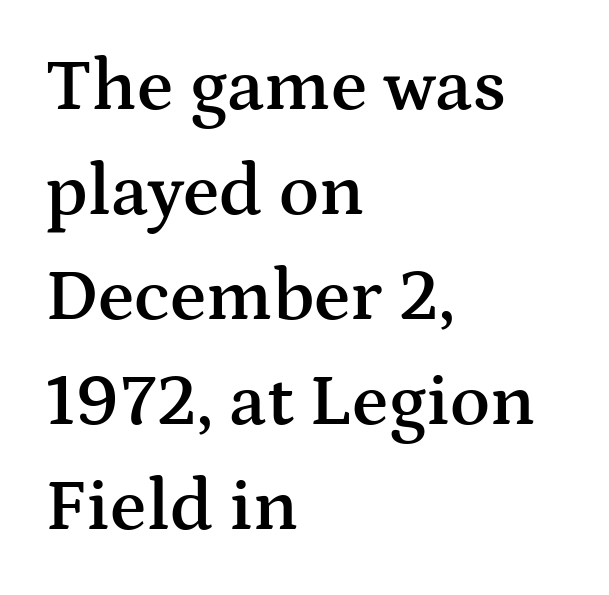
The image shows 74 px semibold, wide serif type, upright; set left-aligned, normal line spacing (1.42x), normal letter spacing, not underlined; medium stroke contrast and a medium x-height.
